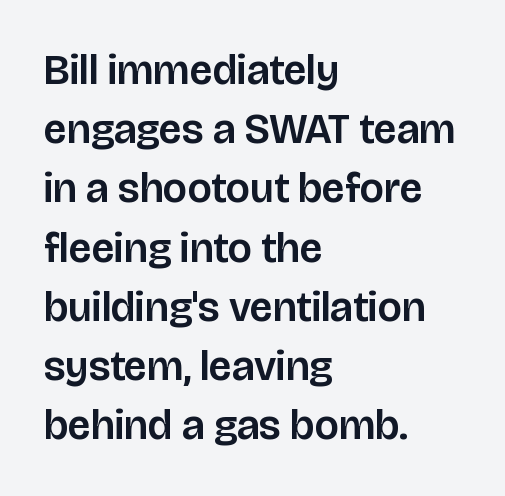
Q: Is the text italic (slanted)? A: No, it is upright.
Q: Is the typeface a serif or a sans-serif typeface? A: Sans-serif.
Q: Is the text underlined? A: No.
Q: How is the paragraph aligned? A: Left-aligned.
Q: Is the spacing between letters normal or unusually wide? A: Normal.
Q: Is the spacing between lines tight, normal or loose? A: Normal.
Q: Width (condensed, normal, or wide)? A: Normal.
Q: Stroke contrast? A: Low.
Q: x-height? A: Large.
Q: Monospaced? A: No.
